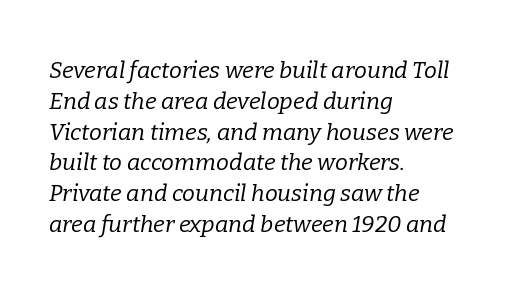
Q: Is the text bold? A: No.
Q: Is the text italic (slanted)? A: Yes, it leans right by about 9 degrees.
Q: Is the text underlined? A: No.
Q: How is the paragraph aligned? A: Left-aligned.
Q: Is the spacing between letters normal or unusually wide? A: Normal.
Q: Is the spacing between lines tight, normal or loose? A: Normal.
